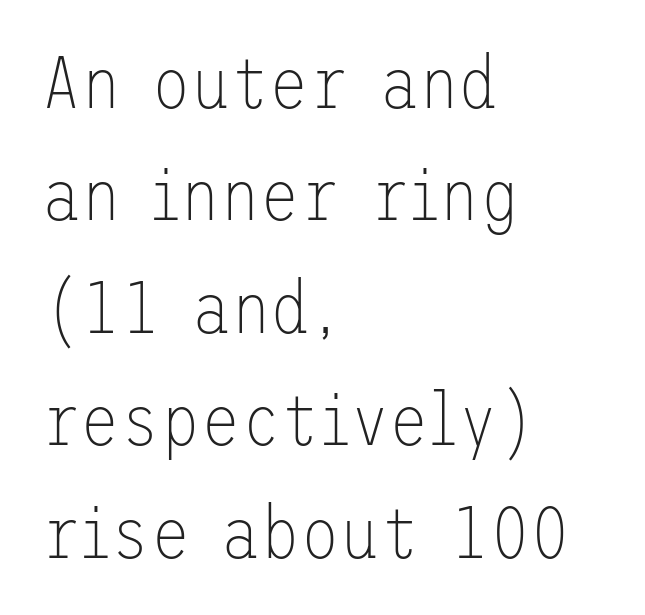
{"serif": "no", "italic": "no", "bold": "no", "weight": "thin", "width": "normal", "stroke_contrast": "low", "x_height": "medium", "underline": "no", "align": "left", "line_spacing": "normal", "line_spacing_ratio": 1.54, "letter_spacing": "normal", "letter_spacing_em": 0.0, "glyph_px": 73}
